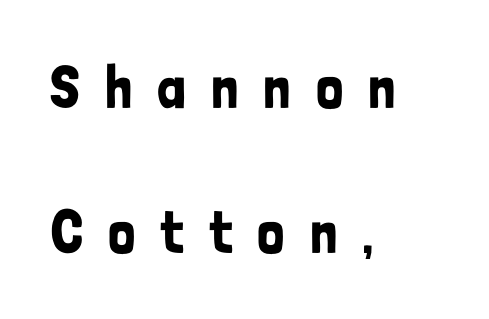
Q: Is the text italic (slanted)? A: No, it is upright.
Q: Is the typeface a serif or a sans-serif typeface? A: Sans-serif.
Q: Is the text underlined? A: No.
Q: How is the paragraph aligned? A: Left-aligned.
Q: Is the spacing between letters normal or unusually wide? A: Unusually wide.
Q: Is the spacing between lines tight, normal or loose? A: Loose.
Q: Width (condensed, normal, or wide)? A: Condensed.
Q: Stroke contrast? A: Low.
Q: x-height? A: Medium.
Q: Monospaced? A: No.
